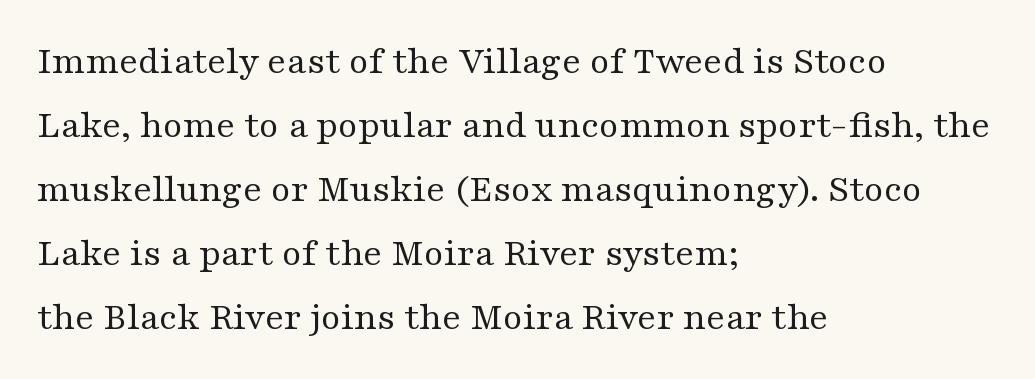
{"serif": "yes", "italic": "no", "bold": "no", "weight": "regular", "width": "wide", "stroke_contrast": "medium", "x_height": "medium", "monospaced": "no", "underline": "no", "align": "left", "line_spacing": "normal", "line_spacing_ratio": 1.6, "letter_spacing": "normal", "letter_spacing_em": 0.0, "glyph_px": 40}
